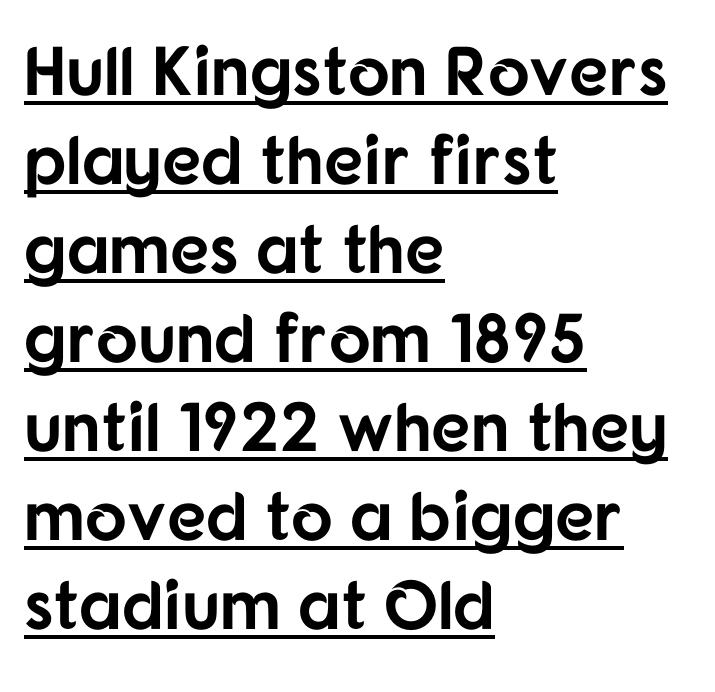
The typesetter has applied underlining to the passage shown. The passage shown is typed in a proportional face where columns would drift. Nope, not italic — everything's standing straight. Visually the block forms a straight wall on the left and a jagged coastline on the right. Compared with typical paragraphs, the rows here are spaced about the same.
